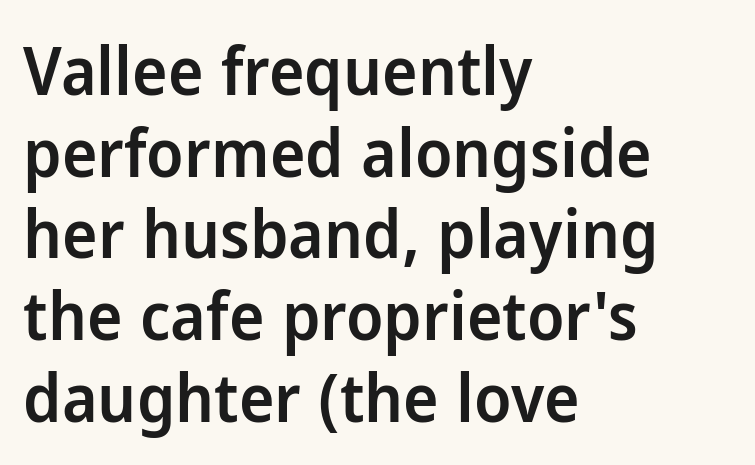
{"serif": "no", "italic": "no", "bold": "semi", "weight": "semibold", "width": "normal", "stroke_contrast": "low", "x_height": "medium", "monospaced": "no", "underline": "no", "align": "left", "line_spacing_ratio": 1.22, "letter_spacing": "normal", "letter_spacing_em": 0.0, "glyph_px": 67}
